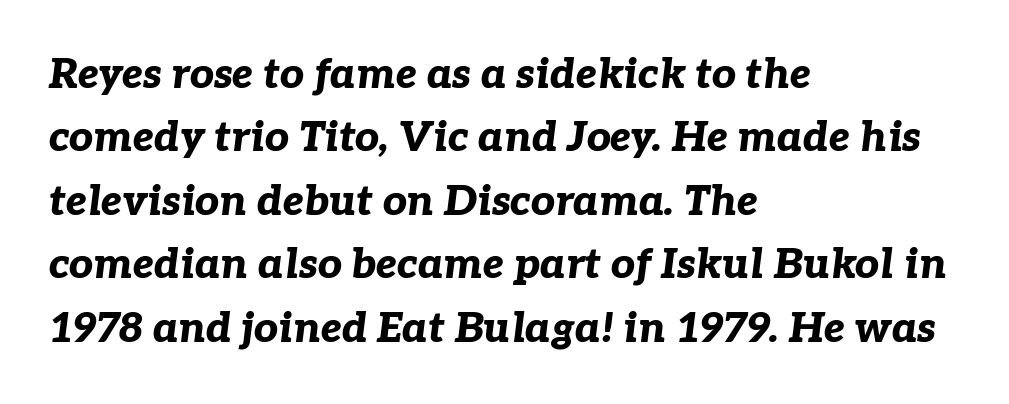
The image shows 42 px bold type, italic (leaning right); set left-aligned, normal line spacing (1.51x), normal letter spacing, not underlined; low stroke contrast and a medium x-height.
